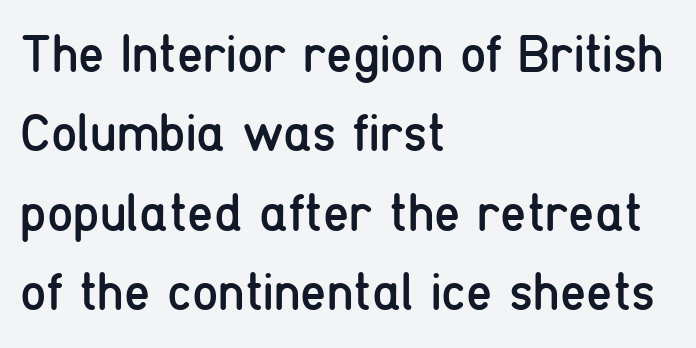
The image shows 53 px regular-weight, condensed sans-serif type, upright; set left-aligned, normal line spacing (1.5x), normal letter spacing, not underlined; low stroke contrast and a medium x-height.
